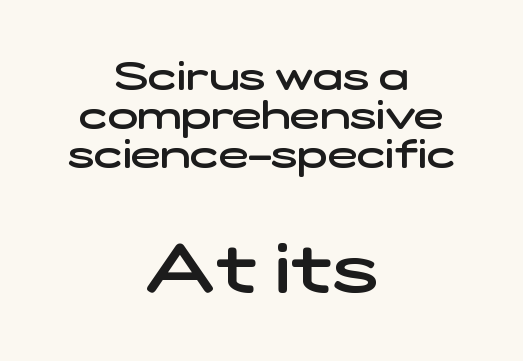
{"serif": "no", "bold": "semi", "weight": "semibold", "width": "wide", "stroke_contrast": "low", "x_height": "medium", "monospaced": "no", "underline": "no", "align": "center", "line_spacing": "tight", "line_spacing_ratio": 0.97, "letter_spacing": "normal", "letter_spacing_em": 0.0, "larger_block": "second", "size_ratio": 1.75, "glyph_px": 70}
